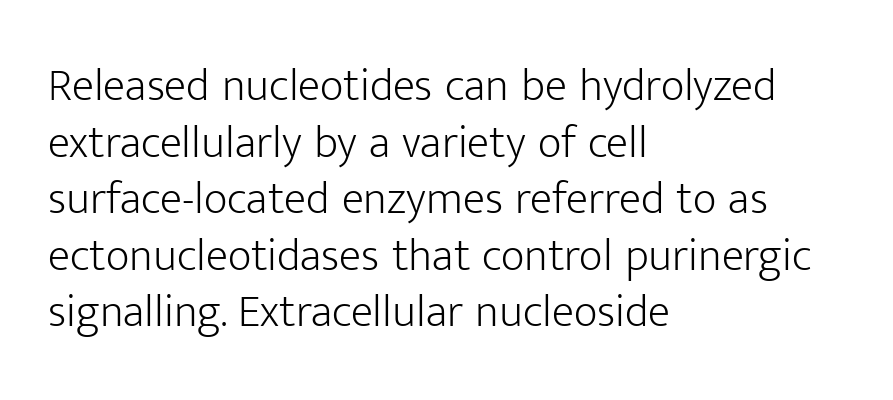
The face looks like a standard text weight, possibly lighter. A typesetter would call this proportional, since set widths differ per character. Italic? Not at all — the glyphs are vertical. Anything drawn beneath the words? Only blank space. Tracking value appears to be zero — textbook default spacing.
